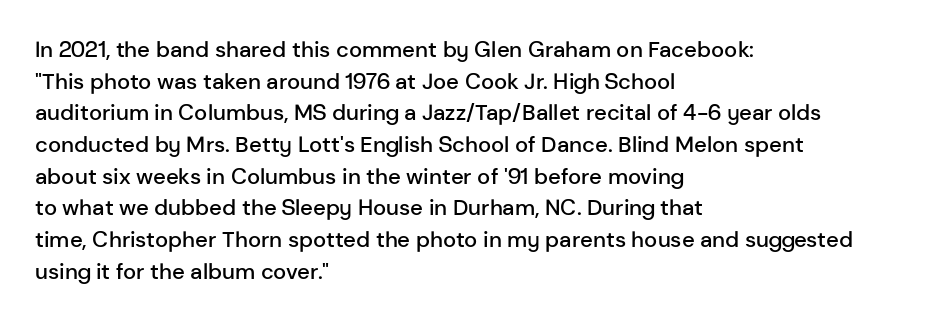
{"italic": "no", "bold": "semi", "underline": "no", "align": "left", "line_spacing": "normal", "line_spacing_ratio": 1.44, "letter_spacing": "normal", "letter_spacing_em": 0.0, "glyph_px": 22}
